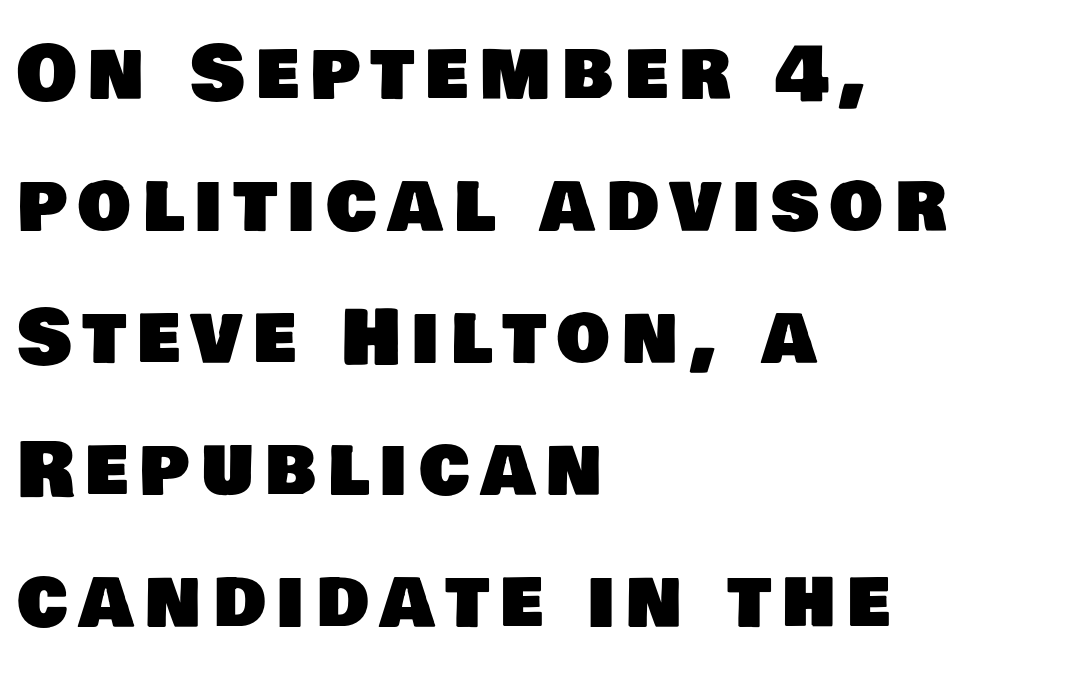
Descenders hang freely into open space. Serifs: no, the terminals of the letterforms are clean. Typeset ragged right — the left edge is the straight one. Is this a fixed-width face? No — the glyphs have proportional, varying widths.
